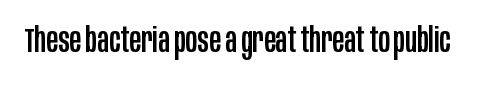
{"serif": "no", "italic": "no", "width": "condensed", "stroke_contrast": "low", "x_height": "large", "monospaced": "no", "underline": "no", "letter_spacing": "normal", "letter_spacing_em": 0.0, "glyph_px": 35}
